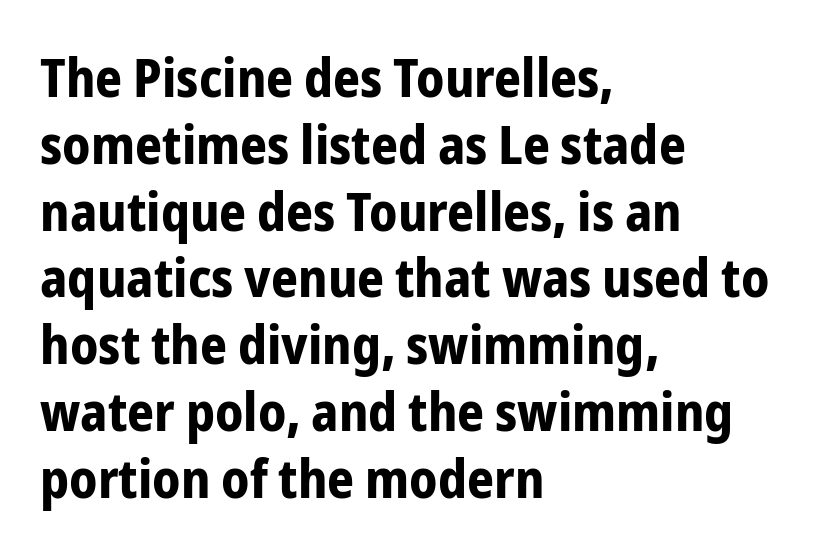
The image shows 53 px bold, condensed sans-serif type, upright; set left-aligned, normal line spacing (1.26x), normal letter spacing, not underlined; low stroke contrast and a medium x-height.
